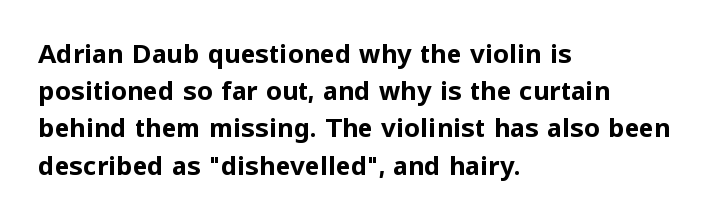
Q: Is the text bold? A: Yes.
Q: Is the text italic (slanted)? A: No, it is upright.
Q: Is the text underlined? A: No.
Q: How is the paragraph aligned? A: Left-aligned.
Q: Is the spacing between letters normal or unusually wide? A: Normal.
Q: Is the spacing between lines tight, normal or loose? A: Normal.
